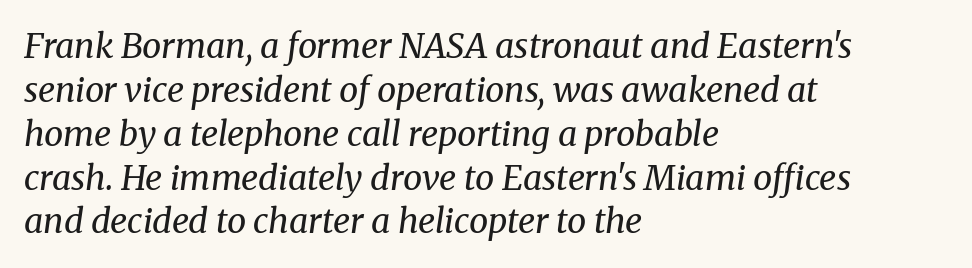
{"serif": "yes", "italic": "yes", "lean": "right", "slant_degrees": 8, "bold": "no", "weight": "regular", "width": "normal", "stroke_contrast": "medium", "x_height": "medium", "monospaced": "no", "underline": "no", "align": "left", "line_spacing": "normal", "line_spacing_ratio": 1.29, "letter_spacing": "normal", "letter_spacing_em": 0.0, "glyph_px": 34}
